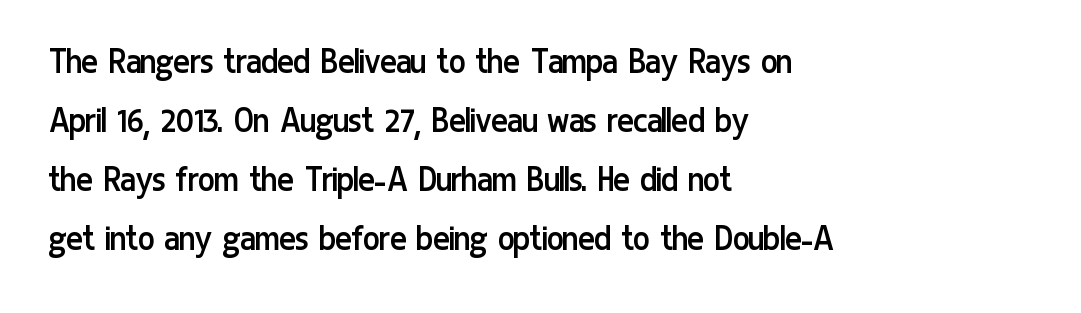
Every stem runs plumb, perpendicular to the baseline. Decoration check: the copy has no underline. Left-aligned paragraph, ragged on the right. The font family rendered here belongs to the sans-serif group. Proportional: the letters do not fall into vertical columns.
